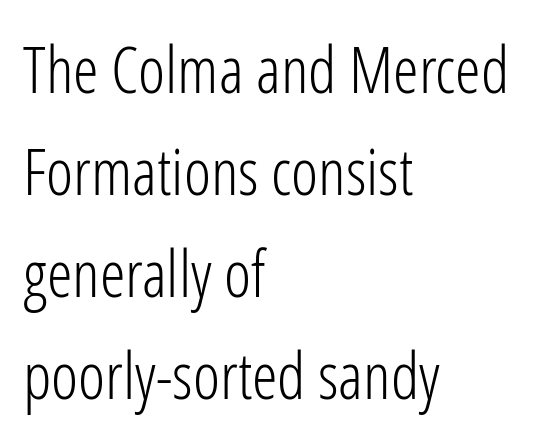
{"serif": "no", "italic": "no", "bold": "no", "weight": "light", "width": "condensed", "stroke_contrast": "low", "x_height": "medium", "monospaced": "no", "underline": "no", "align": "left", "line_spacing": "normal", "line_spacing_ratio": 1.57, "letter_spacing": "normal", "letter_spacing_em": 0.0, "glyph_px": 65}
